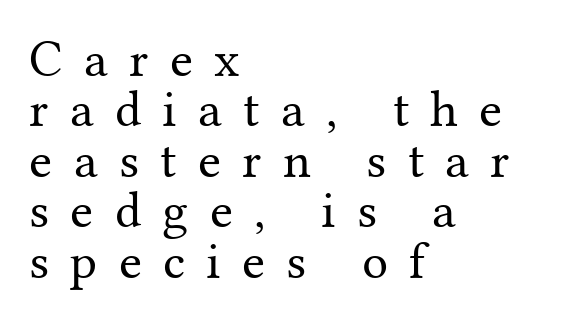
The image shows 52 px regular-weight serif type, upright; set left-aligned, tight line spacing (0.97x), unusually wide letter spacing (+0.41 em), not underlined; medium stroke contrast and a medium x-height.
